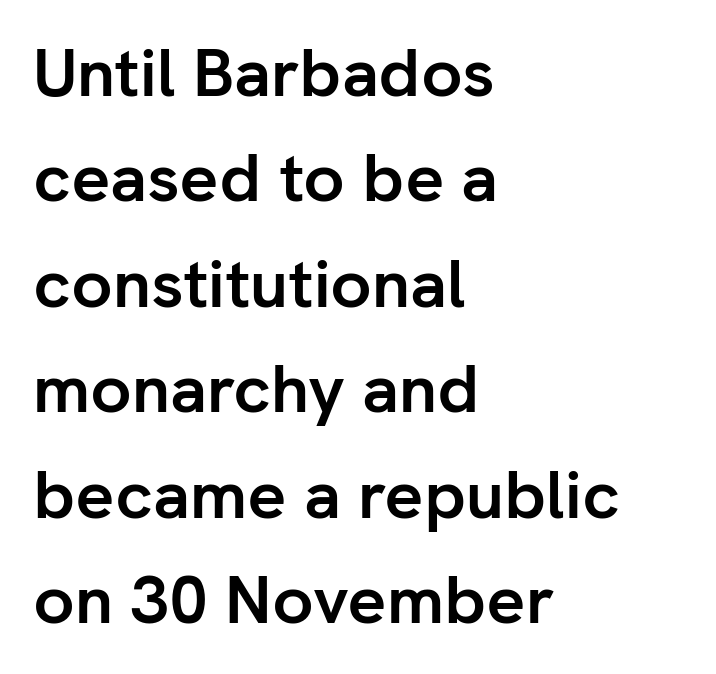
The image shows 68 px semibold sans-serif type, upright; set left-aligned, normal line spacing (1.55x), normal letter spacing, not underlined; low stroke contrast and a medium x-height.
